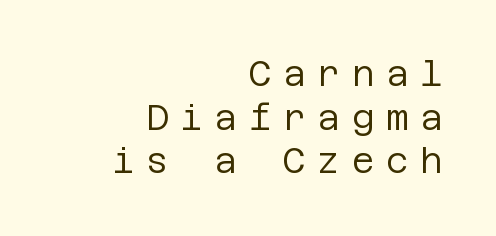
Glance below the letters and you will spot only blank space. Between one letter and the next there's a generous, obvious gap. Summary of weight: not heavy and not bold. Characters remain perfectly vertical along every line. The vertical gap from one line to the next is medium.
